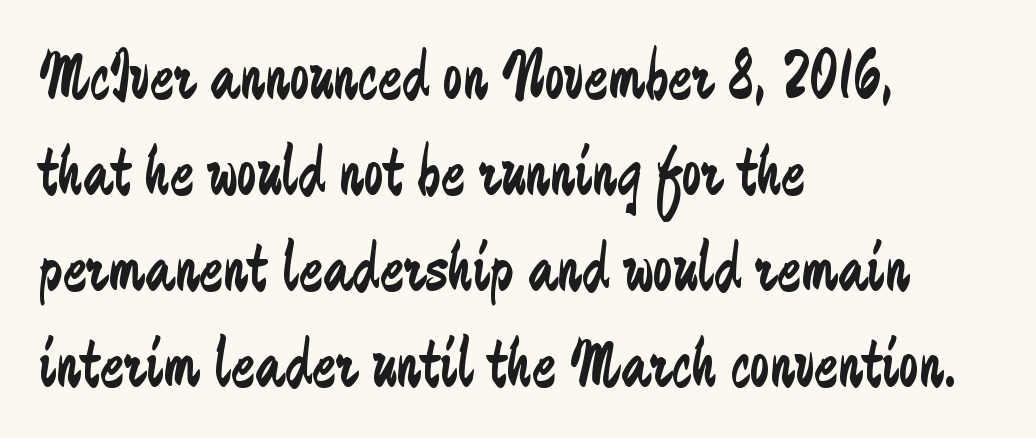
{"serif": "no", "bold": "no", "weight": "regular", "width": "condensed", "stroke_contrast": "low", "x_height": "medium", "monospaced": "no", "underline": "no", "align": "left", "line_spacing": "normal", "line_spacing_ratio": 1.35, "letter_spacing": "normal", "letter_spacing_em": 0.0, "glyph_px": 71}
